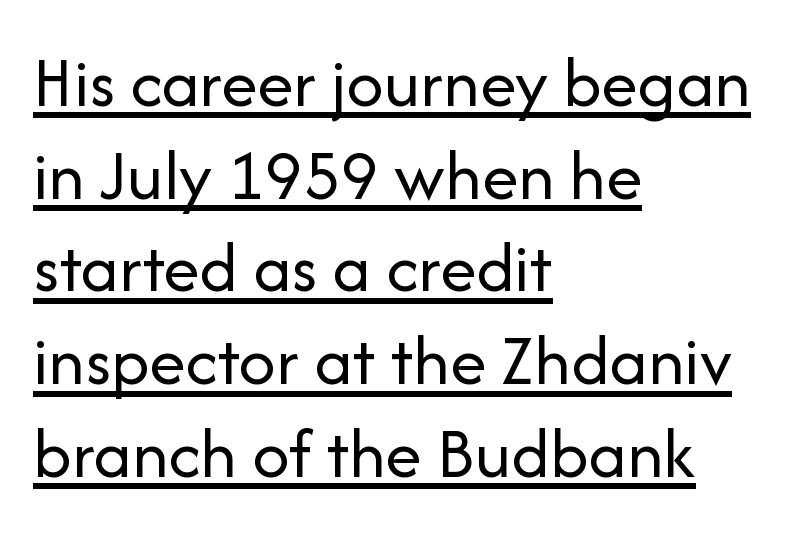
The letters look calm and open, with moderate or lighter stems. Has an underline been added? It has. Think of a printed novel: that variable character pitch is what you see here. Standard letterfit; no display-style spreading of the glyphs. Visually the block forms a straight wall on the left and a jagged coastline on the right.
